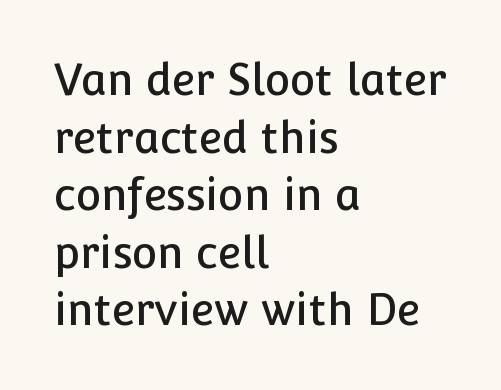
Q: Is the text italic (slanted)? A: No, it is upright.
Q: Is the typeface a serif or a sans-serif typeface? A: Sans-serif.
Q: Is the text underlined? A: No.
Q: How is the paragraph aligned? A: Left-aligned.
Q: Is the spacing between letters normal or unusually wide? A: Normal.
Q: Is the spacing between lines tight, normal or loose? A: Normal.
Q: Width (condensed, normal, or wide)? A: Normal.
Q: Stroke contrast? A: Low.
Q: x-height? A: Medium.
Q: Monospaced? A: No.
